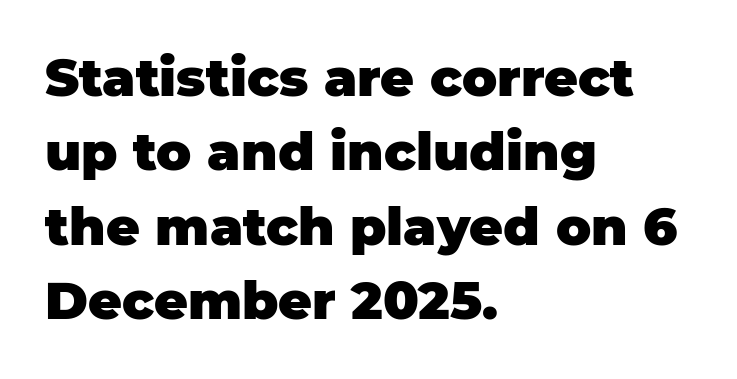
The image shows 52 px heavy sans-serif type, upright; set left-aligned, normal line spacing (1.43x), normal letter spacing, not underlined; low stroke contrast and a large x-height.
